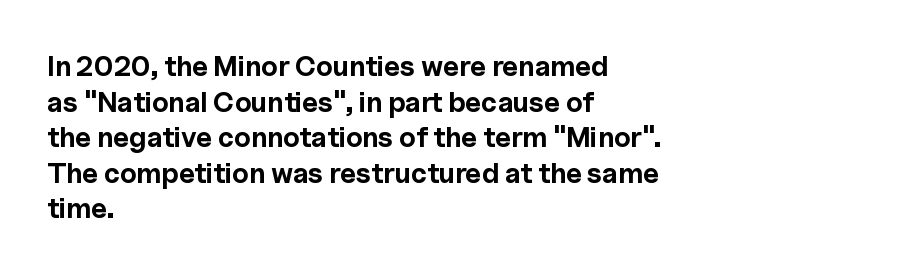
{"serif": "no", "italic": "no", "bold": "yes", "weight": "bold", "width": "normal", "x_height": "medium", "monospaced": "no", "underline": "no", "align": "left", "line_spacing": "normal", "line_spacing_ratio": 1.27, "letter_spacing": "normal", "letter_spacing_em": 0.0, "glyph_px": 28}
